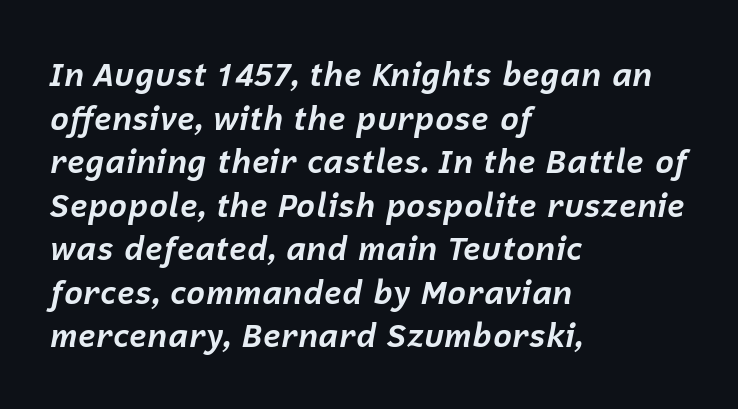
{"italic": "yes", "lean": "right", "slant_degrees": 12, "bold": "yes", "weight": "bold", "width": "normal", "stroke_contrast": "low", "x_height": "medium", "monospaced": "no", "underline": "no", "align": "left", "line_spacing": "normal", "line_spacing_ratio": 1.36, "letter_spacing": "normal", "letter_spacing_em": 0.0, "glyph_px": 32}
